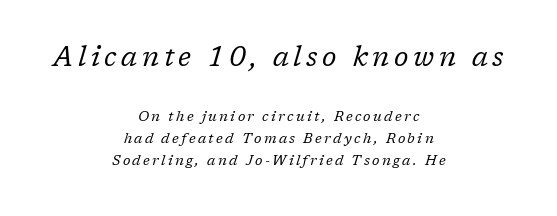
Q: Is the text bold? A: No.
Q: Is the text italic (slanted)? A: Yes, it leans right by about 17 degrees.
Q: Is the text underlined? A: No.
Q: How is the paragraph aligned? A: Centered.
Q: Is the spacing between lines tight, normal or loose? A: Normal.
Q: Which block of text is set in a larger size, the first (top) or the second (bottom)? A: The first (top) one.
